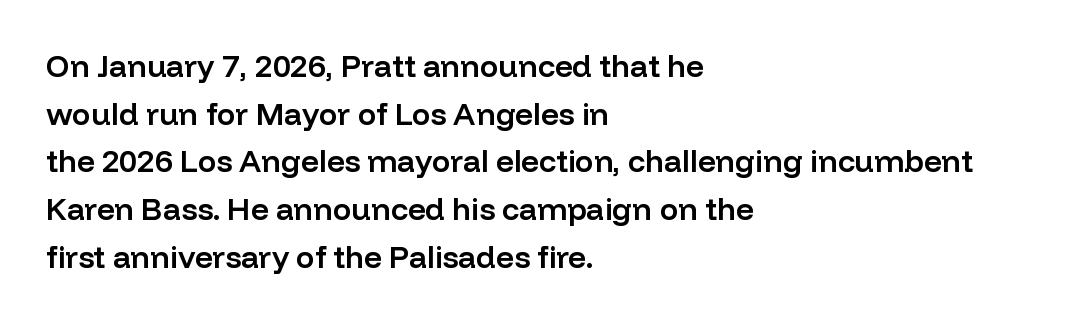
The foot of each line stays bare and open. Note the varied advance widths — an 'i' is clearly narrower than an 'm'. You can tell from the bare stems that sans-serif type was used. Teacher's note: observe the even left margin — that is flush-left alignment. Posture: vertical.
